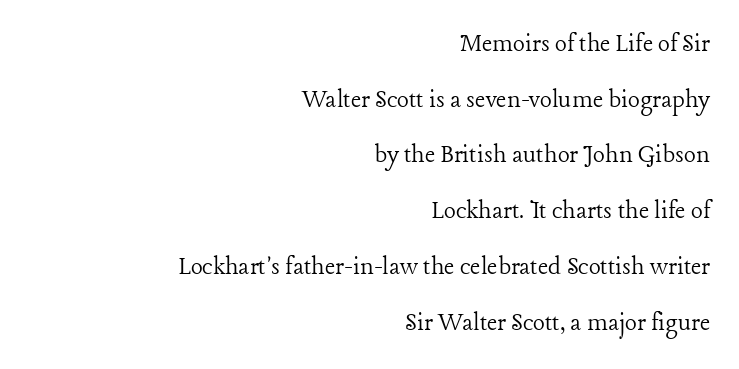
Q: Is the text bold? A: No.
Q: Is the text italic (slanted)? A: No, it is upright.
Q: Is the typeface a serif or a sans-serif typeface? A: Serif.
Q: Is the text underlined? A: No.
Q: How is the paragraph aligned? A: Right-aligned.
Q: Is the spacing between letters normal or unusually wide? A: Normal.
Q: Is the spacing between lines tight, normal or loose? A: Loose.
Q: Width (condensed, normal, or wide)? A: Normal.
Q: Stroke contrast? A: Low.
Q: x-height? A: Medium.
Q: Monospaced? A: No.
